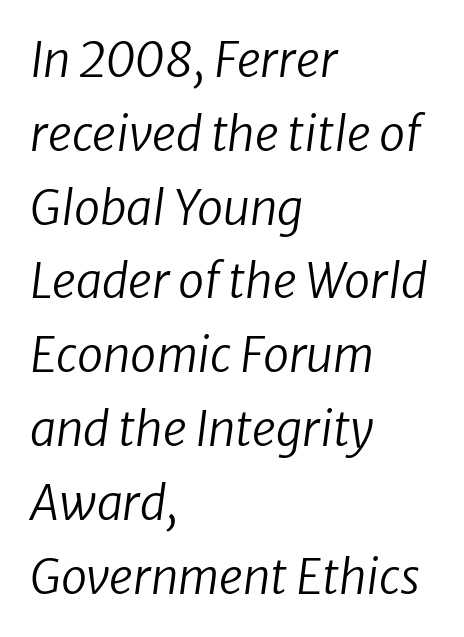
The image shows 47 px regular-weight type, italic (leaning right); set left-aligned, normal line spacing (1.57x), normal letter spacing, not underlined; low stroke contrast and a medium x-height.
